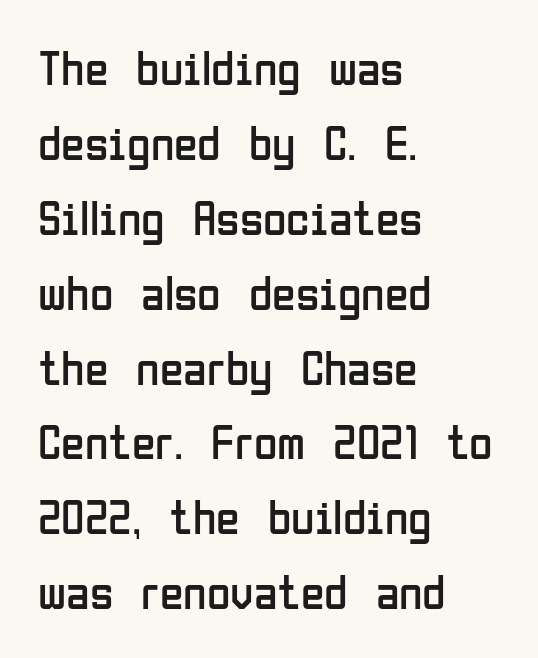
Heaviness? Minimal to ordinary, like unemphasized prose. Short note: letters normally spaced. Each new line begins a customary step beneath the previous one. Look at the bottom of the vertical strokes: they stop flat, with no serifs. Typeset ragged right — the left edge is the straight one. Think of a printed novel: that variable character pitch is what you see here.
